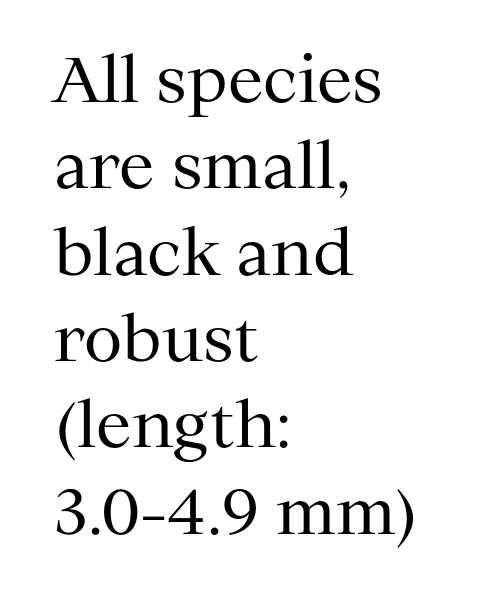
The image shows 63 px regular-weight serif type, upright; set left-aligned, normal line spacing (1.37x), normal letter spacing, not underlined; medium stroke contrast and a medium x-height.
